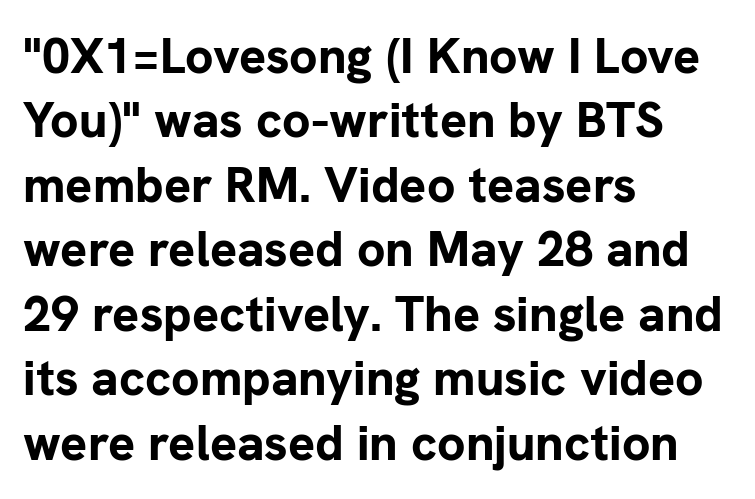
The image shows 50 px bold sans-serif type, upright; set left-aligned, normal line spacing (1.29x), normal letter spacing, not underlined; low stroke contrast and a medium x-height.
